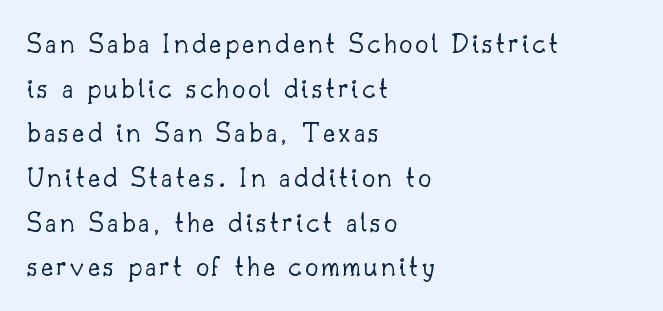
The image shows 29 px light type, upright; set left-aligned, normal line spacing (1.54x), not underlined; low stroke contrast and a small x-height.
